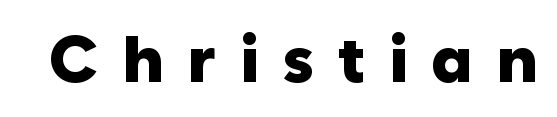
{"serif": "no", "italic": "no", "bold": "yes", "weight": "heavy", "width": "normal", "stroke_contrast": "low", "x_height": "medium", "monospaced": "no", "underline": "no", "letter_spacing": "wide", "letter_spacing_em": 0.35, "glyph_px": 66}
